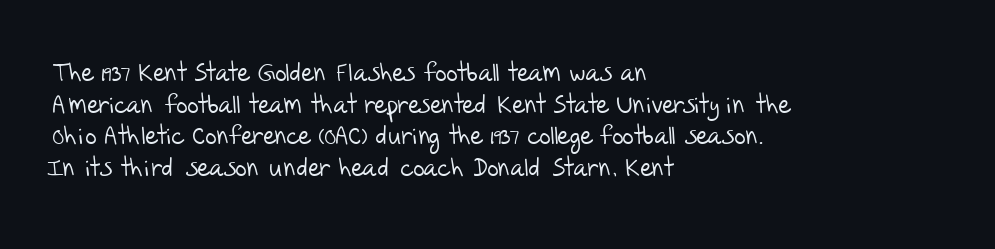
A quiet, ordinary-to-light weight characterises the typeface. Decoration check: the copy has no underline. What stands out about the letter spacing? Nothing — it is the standard amount. Every row of glyphs begins at an identical x-position on the left. Leading matches the norm, producing a regular column.
